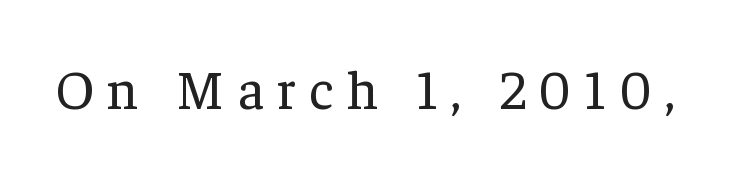
The image shows 55 px regular-weight serif type, upright; set unusually wide letter spacing (+0.24 em), not underlined; low stroke contrast and a medium x-height.
